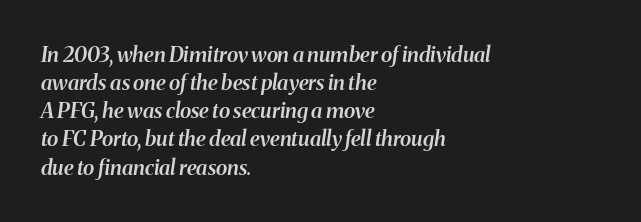
The image shows 21 px text type, italic (leaning right); set left-aligned, normal line spacing (1.34x), normal letter spacing, not underlined.
